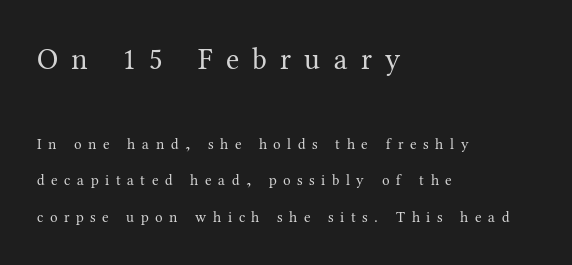
Stems and bowls with no extra thickness — not bold. What stands out about the letter spacing? Its width — letters are far apart. How would I describe the line gaps? Wide and relaxed. The string is rendered with underlining switched off. Character size in the leading block exceeds that of the trailing block.
